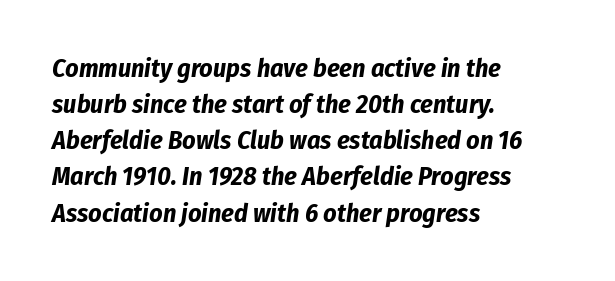
{"italic": "yes", "lean": "right", "slant_degrees": 8, "bold": "yes", "underline": "no", "align": "left", "line_spacing": "normal", "line_spacing_ratio": 1.39, "letter_spacing": "normal", "letter_spacing_em": 0.0, "glyph_px": 26}
